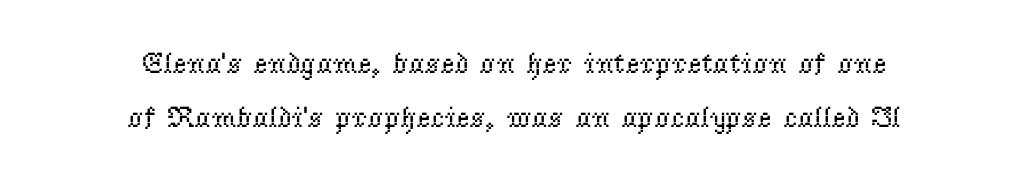
The image shows 30 px regular-weight serif type, upright; set centered, line spacing 1.81x, normal letter spacing, not underlined; low stroke contrast and a small x-height.
